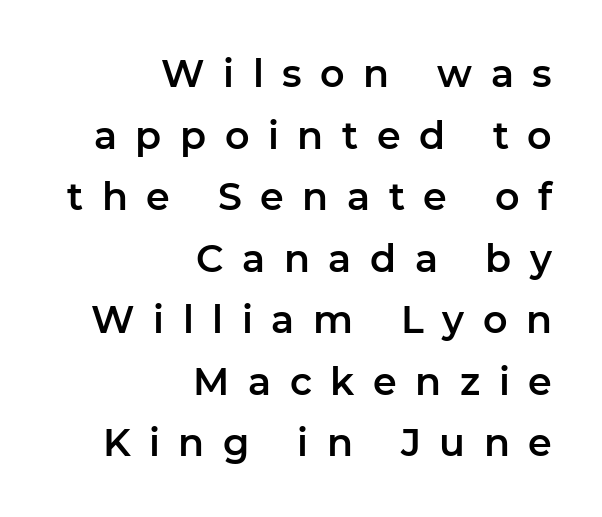
The tracking reads as deliberately expanded to a designer's eye. Posture: straight, roman, zero tilt. Varying glyph widths throughout — classic text-font behaviour. One-word summary of the alignment: right. This is sans-serif lettering, the kind often seen on screens and signage. One glance says typical: line gaps are just what's usual.
